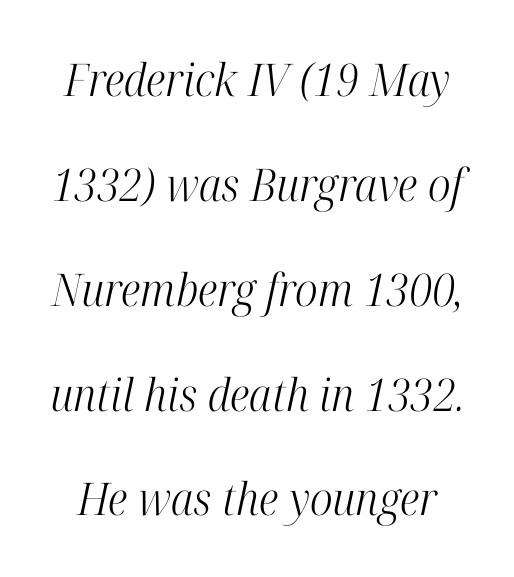
The image shows 45 px light, condensed serif type, italic (leaning right); set loose line spacing (2.33x), normal letter spacing, not underlined; high stroke contrast and a medium x-height.
